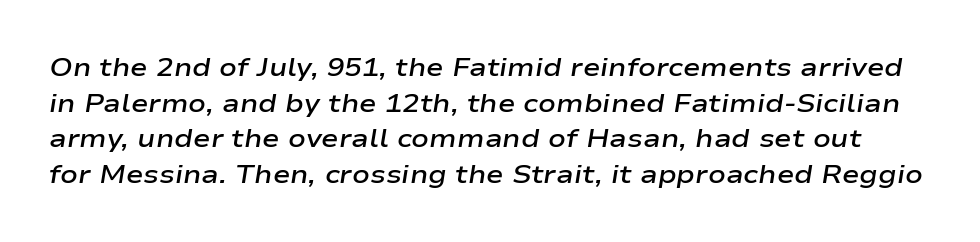
The image shows 26 px text type, italic (leaning right); set normal line spacing (1.37x), normal letter spacing, not underlined.
